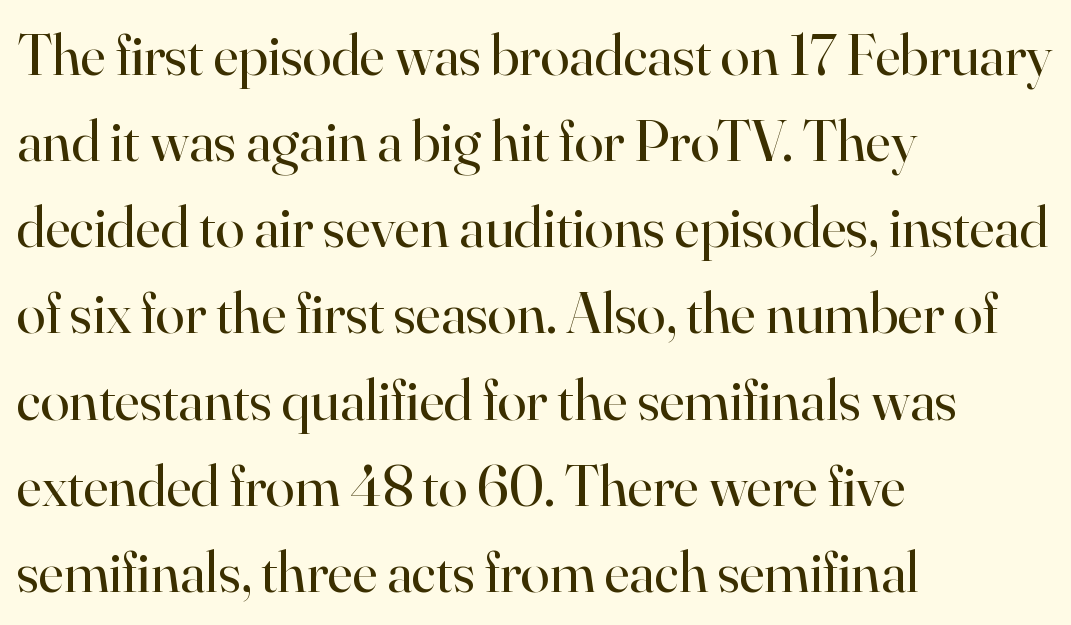
Each letter keeps its own natural width here, so spacing adapts to shape. A typesetter would mark this as roman, not italic. A normal amount of white space separates one row of letters from the next. These lines keep a tight, regular rhythm from letter to letter.
